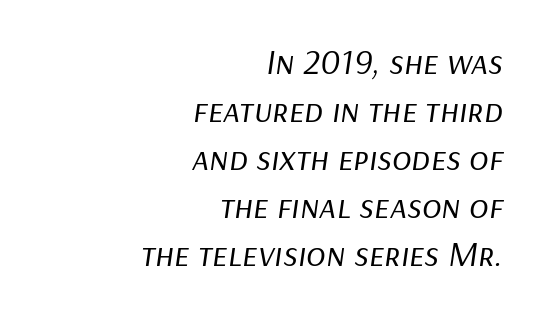
{"italic": "yes", "lean": "right", "slant_degrees": 9, "bold": "no", "weight": "regular", "width": "normal", "stroke_contrast": "low", "x_height": "medium", "monospaced": "no", "underline": "no", "align": "right", "line_spacing": "normal", "line_spacing_ratio": 1.33, "letter_spacing": "normal", "letter_spacing_em": 0.0, "glyph_px": 36}
